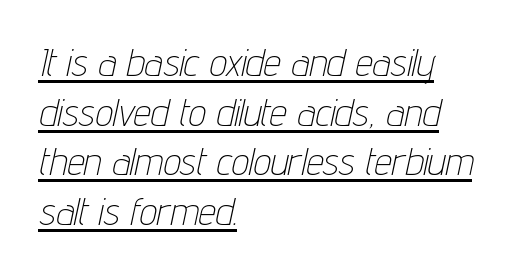
Q: Is the text bold? A: No.
Q: Is the text italic (slanted)? A: Yes, it leans right by about 12 degrees.
Q: Is the text underlined? A: Yes.
Q: How is the paragraph aligned? A: Left-aligned.
Q: Is the spacing between letters normal or unusually wide? A: Normal.
Q: Is the spacing between lines tight, normal or loose? A: Normal.
Q: Width (condensed, normal, or wide)? A: Condensed.
Q: Stroke contrast? A: Low.
Q: x-height? A: Medium.
Q: Monospaced? A: No.
